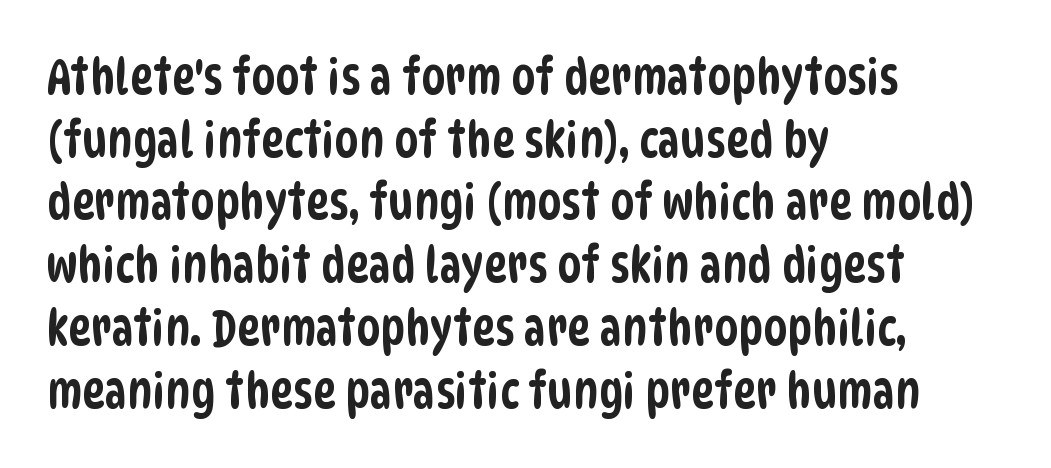
Reading down the block, your eye returns to a fixed left position each line. The face used here is proportionally spaced, like ordinary book or web type. The space beneath each line is pristine and unruled. The rendering shows plain stroke endings on the letterforms — a sans-serif design. The letters sit at their default tracking, neither squeezed nor spread.
